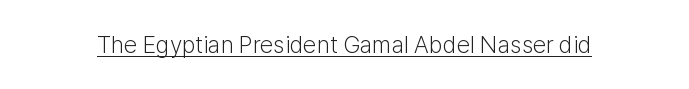
The image shows 24 px text type, upright; set normal letter spacing, underlined.
